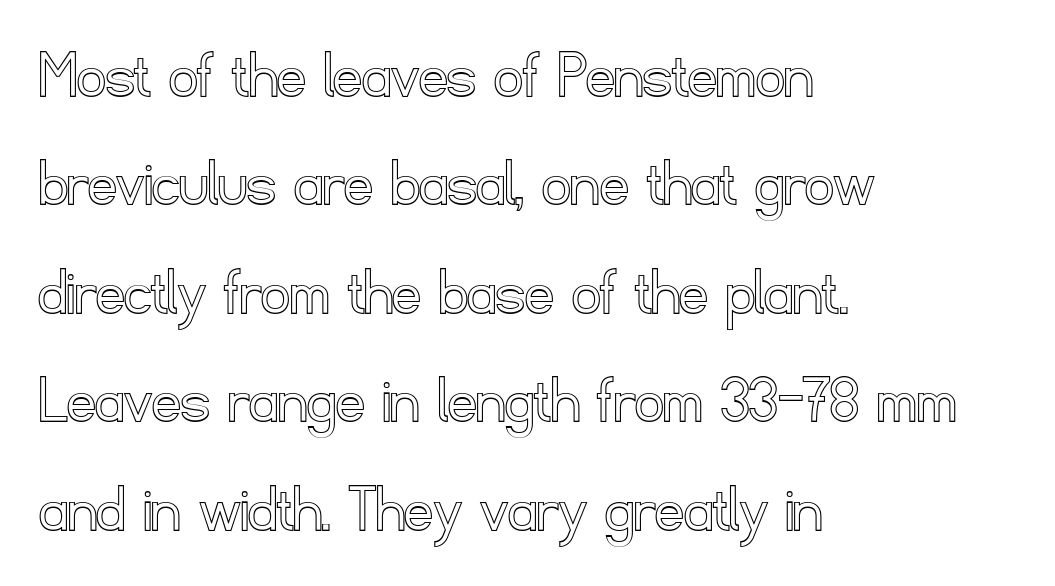
{"italic": "no", "width": "normal", "x_height": "small", "monospaced": "no", "underline": "no", "align": "left", "line_spacing": "normal", "line_spacing_ratio": 1.55, "letter_spacing": "normal", "letter_spacing_em": 0.0, "glyph_px": 70}
